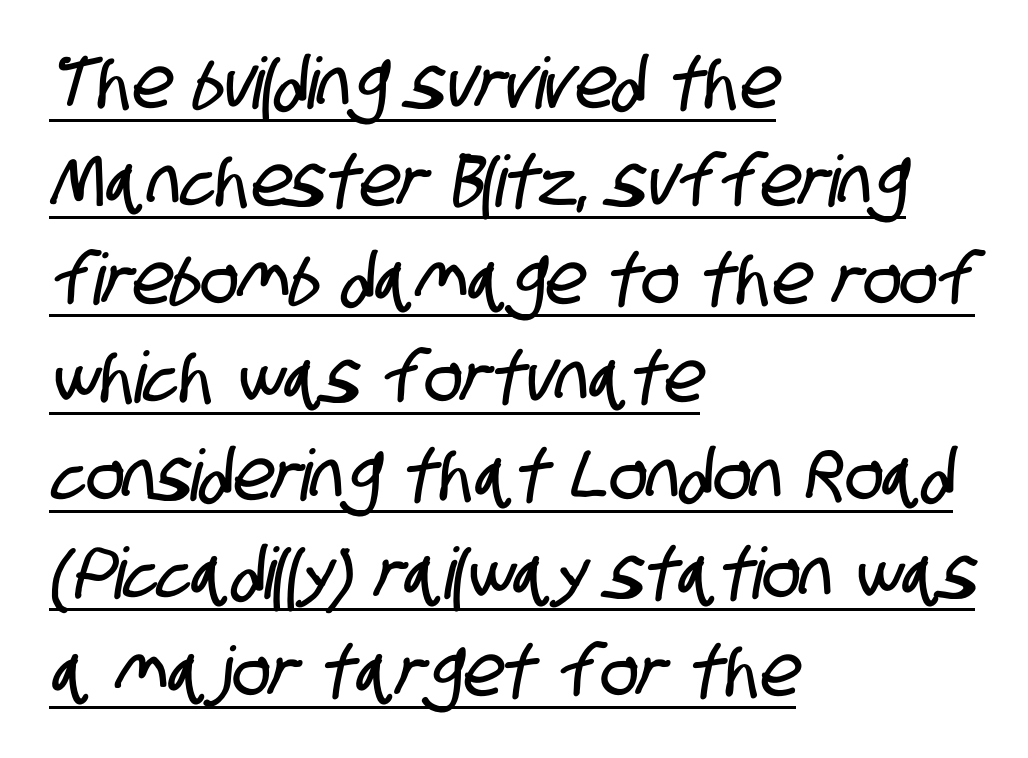
The image shows 71 px condensed sans-serif type; set left-aligned, normal line spacing (1.38x), normal letter spacing, underlined; low stroke contrast and a large x-height.
